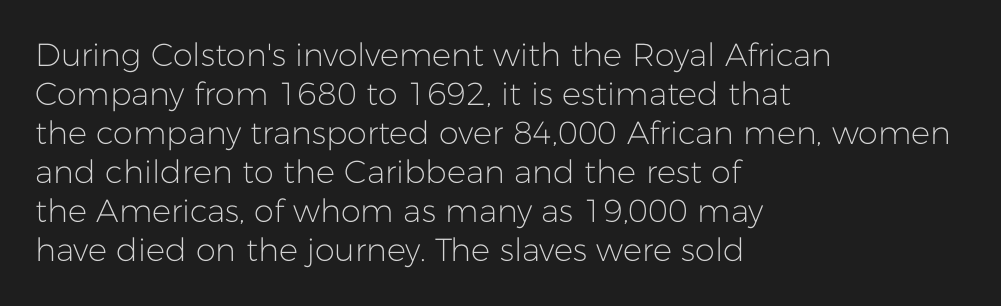
Descenders are the only things crossing below the line. Honestly, the letter spacing is just normal — you wouldn't notice it. The axis of the letterforms is exactly vertical. A light-to-regular cut is what we see here. Proportional: the letters do not fall into vertical columns.
